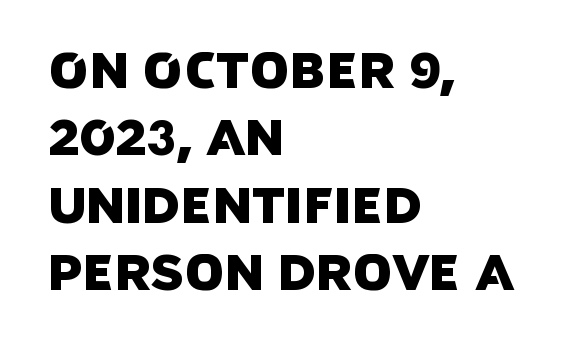
{"serif": "no", "width": "normal", "stroke_contrast": "low", "x_height": "large", "monospaced": "no", "underline": "no", "align": "left", "line_spacing": "normal", "line_spacing_ratio": 1.35, "letter_spacing": "normal", "letter_spacing_em": 0.0, "glyph_px": 50}
